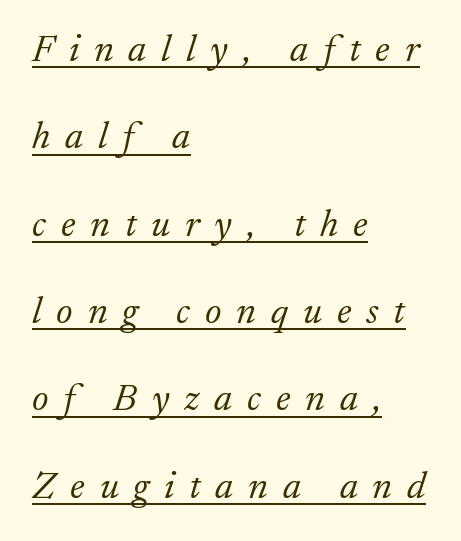
Q: Is the text bold? A: No.
Q: Is the text italic (slanted)? A: Yes, it leans right by about 17 degrees.
Q: Is the typeface a serif or a sans-serif typeface? A: Serif.
Q: Is the text underlined? A: Yes.
Q: How is the paragraph aligned? A: Left-aligned.
Q: Is the spacing between letters normal or unusually wide? A: Unusually wide.
Q: Is the spacing between lines tight, normal or loose? A: Loose.
Q: Width (condensed, normal, or wide)? A: Normal.
Q: Stroke contrast? A: Low.
Q: x-height? A: Small.
Q: Monospaced? A: No.
